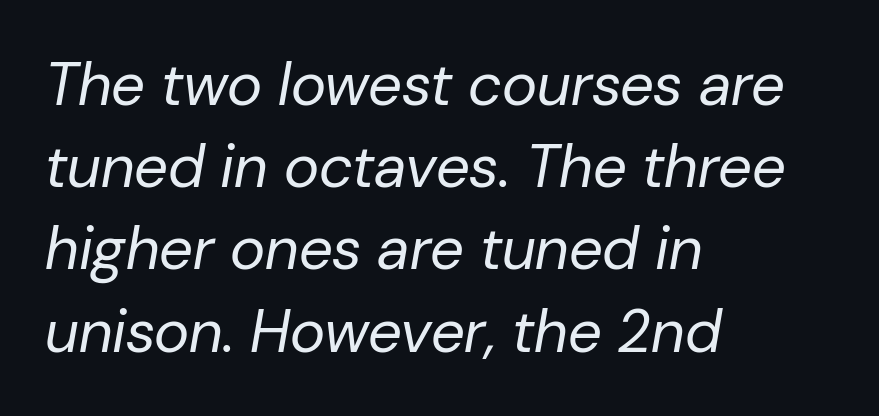
{"italic": "yes", "lean": "right", "slant_degrees": 10, "bold": "no", "weight": "regular", "width": "normal", "stroke_contrast": "low", "x_height": "medium", "monospaced": "no", "underline": "no", "align": "left", "line_spacing": "normal", "line_spacing_ratio": 1.37, "letter_spacing": "normal", "letter_spacing_em": 0.0, "glyph_px": 60}
